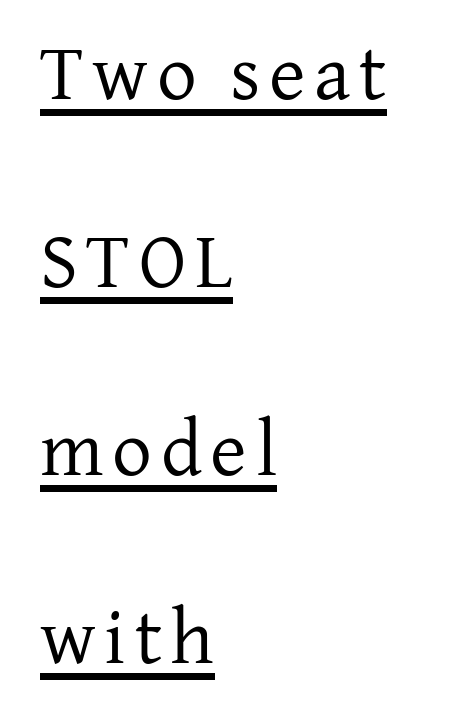
The image shows 79 px regular-weight serif type, upright; set left-aligned, loose line spacing (2.38x), underlined; low stroke contrast and a medium x-height.
